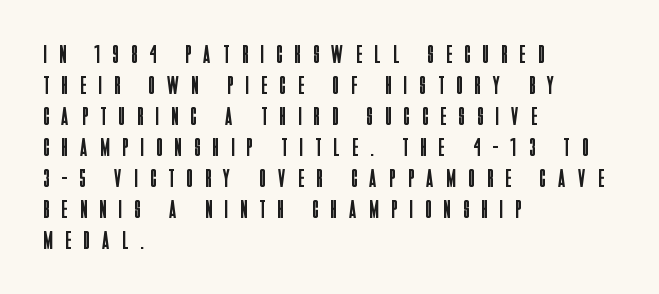
Line beginnings align vertically; line endings do not. A typesetter would mark this as roman, not italic. What stands out about the letter spacing? Its width — letters are far apart. Rule under the text: the space is simply empty. Caption: face not bold, strokes unweighted.
